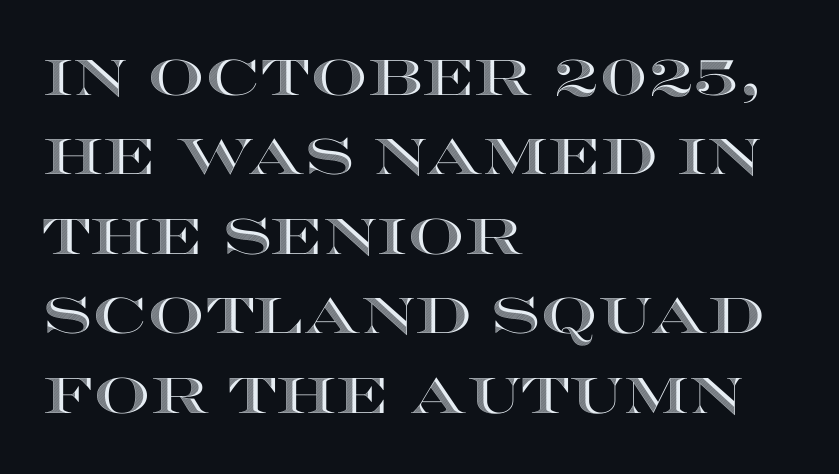
Q: Is the text italic (slanted)? A: No, it is upright.
Q: Is the text underlined? A: No.
Q: How is the paragraph aligned? A: Left-aligned.
Q: Is the spacing between letters normal or unusually wide? A: Normal.
Q: Is the spacing between lines tight, normal or loose? A: Normal.
Q: Width (condensed, normal, or wide)? A: Wide.
Q: x-height? A: Large.
Q: Monospaced? A: No.
